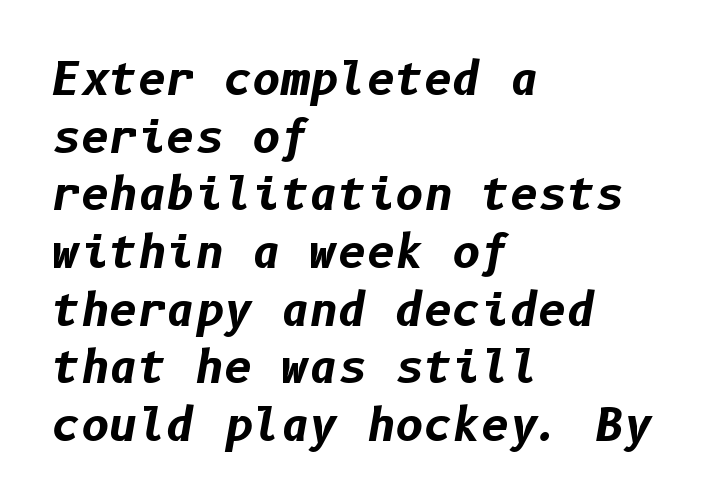
{"italic": "yes", "lean": "right", "slant_degrees": 10, "bold": "yes", "weight": "bold", "width": "normal", "stroke_contrast": "low", "x_height": "medium", "underline": "no", "align": "left", "line_spacing": "normal", "line_spacing_ratio": 1.31, "letter_spacing": "normal", "letter_spacing_em": 0.0, "glyph_px": 44}
